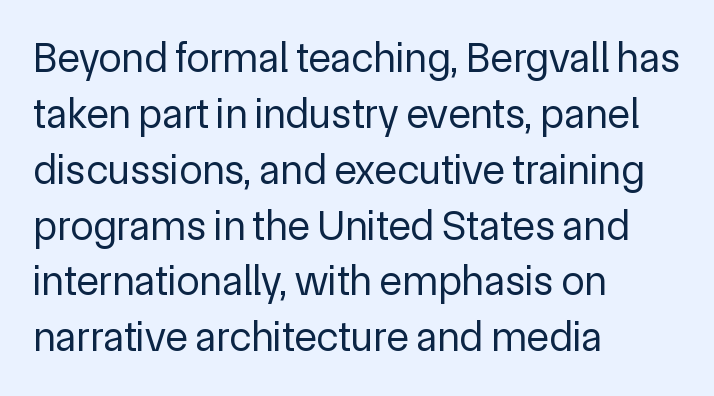
The image shows 42 px regular-weight sans-serif type, upright; set left-aligned, normal line spacing (1.33x), normal letter spacing, not underlined; a medium x-height.
